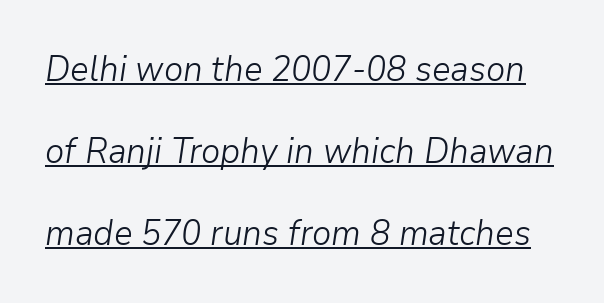
These lines were composed using italics. Looks like regular typesetting: each glyph gets only the width it needs. Vertically, the passage feels expansive, rows floating well apart. The typesetter has applied underlining to the passage shown.
